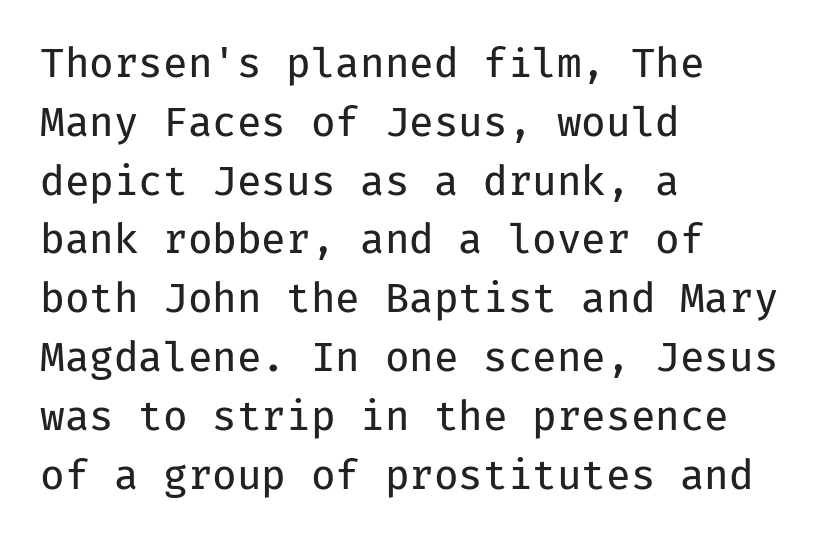
The image shows 40 px regular-weight sans-serif type, upright, monospaced; set left-aligned, normal line spacing (1.47x), normal letter spacing, not underlined; low stroke contrast and a medium x-height.
